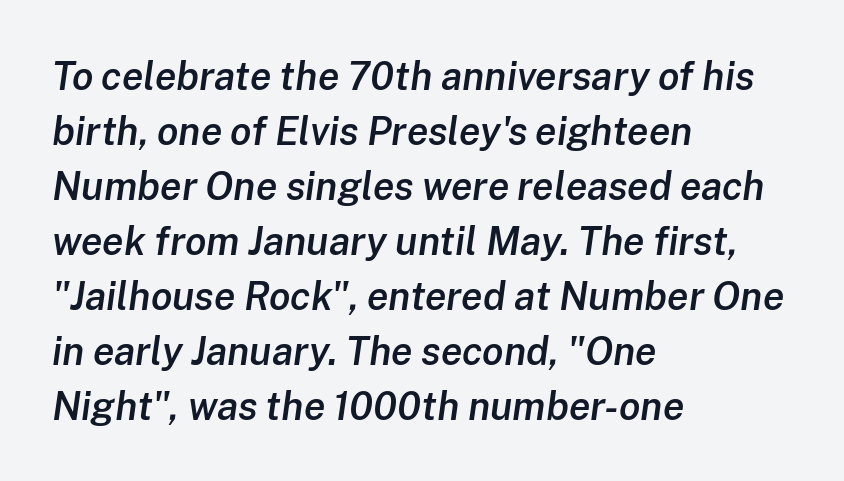
{"italic": "yes", "lean": "right", "slant_degrees": 8, "bold": "semi", "weight": "semibold", "width": "normal", "stroke_contrast": "low", "x_height": "medium", "monospaced": "no", "underline": "no", "align": "left", "line_spacing": "normal", "line_spacing_ratio": 1.41, "letter_spacing": "normal", "letter_spacing_em": 0.0, "glyph_px": 39}
